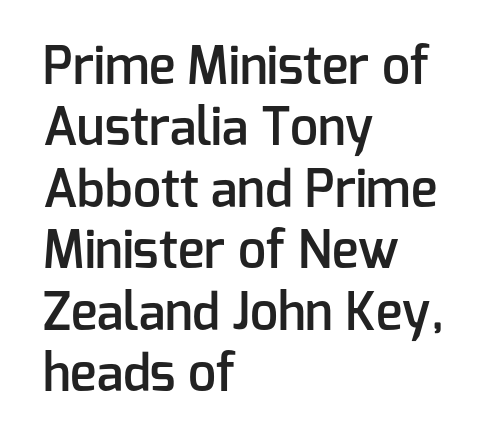
{"serif": "no", "italic": "no", "bold": "semi", "weight": "semibold", "width": "normal", "stroke_contrast": "low", "x_height": "medium", "monospaced": "no", "underline": "no", "align": "left", "line_spacing_ratio": 1.23, "letter_spacing": "normal", "letter_spacing_em": 0.0, "glyph_px": 50}
